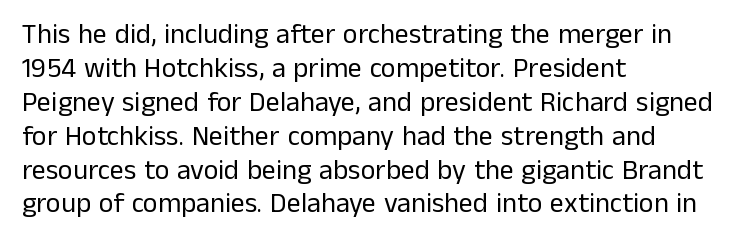
{"serif": "no", "italic": "no", "bold": "no", "weight": "regular", "width": "normal", "stroke_contrast": "low", "x_height": "medium", "monospaced": "no", "underline": "no", "align": "left", "line_spacing_ratio": 1.21, "letter_spacing": "normal", "letter_spacing_em": 0.0, "glyph_px": 28}
